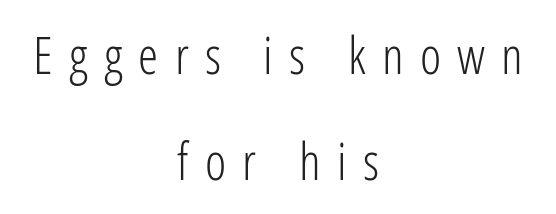
{"serif": "no", "italic": "no", "bold": "no", "weight": "light", "width": "condensed", "stroke_contrast": "low", "x_height": "medium", "monospaced": "no", "underline": "no", "align": "center", "line_spacing": "loose", "line_spacing_ratio": 2.07, "letter_spacing": "wide", "letter_spacing_em": 0.32, "glyph_px": 51}
